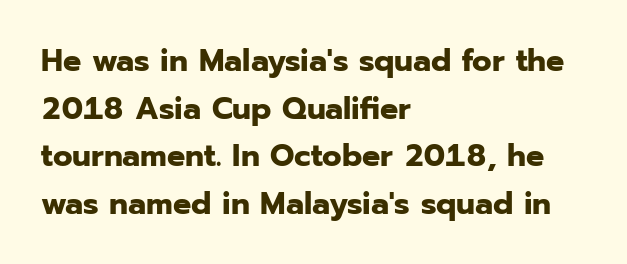
Serif or sans? Sans — the stroke terminals are bare. Visually the block forms a straight wall on the left and a jagged coastline on the right. The letterforms sit shoulder to shoulder at normal distance. Each letter keeps its own natural width here, so spacing adapts to shape. A roman cut, with each character standing at attention.
